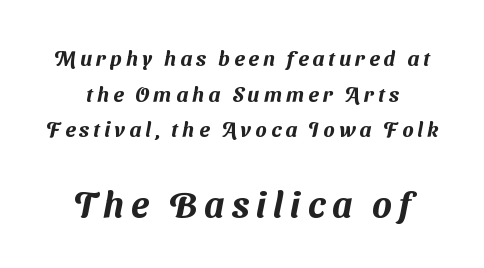
{"serif": "no", "width": "normal", "stroke_contrast": "medium", "x_height": "medium", "monospaced": "no", "underline": "no", "line_spacing": "normal", "line_spacing_ratio": 1.7, "letter_spacing": "wide", "letter_spacing_em": 0.2, "larger_block": "second", "size_ratio": 1.71, "glyph_px": 36}
